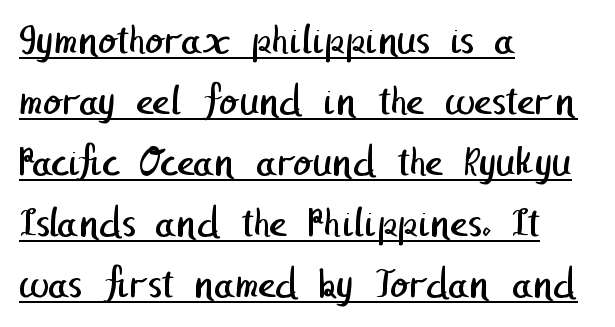
The line texture is even and compact thanks to regular tracking. The characters display no serif detailing; their extremities are plain. The rows are spaced the way most documents space them. Casual observation: everything's shoved over to the left. Emphasis is given by a line drawn under the lettering.
